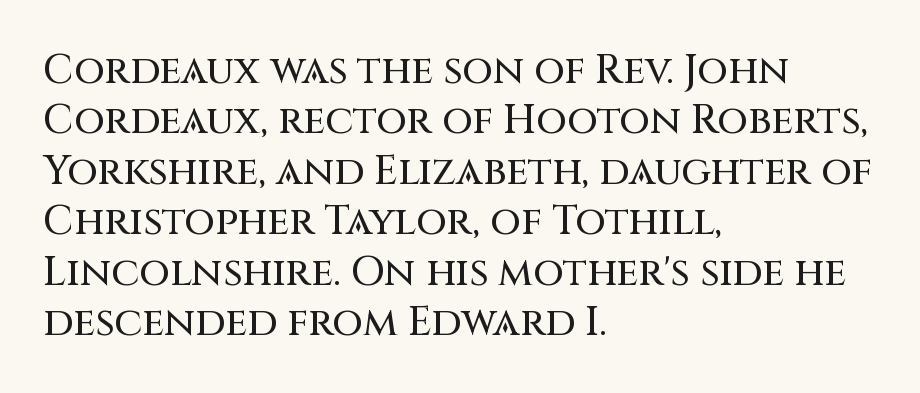
The image shows 40 px sans-serif type, upright; set left-aligned, normal line spacing (1.26x), normal letter spacing, not underlined; medium stroke contrast and a large x-height.
